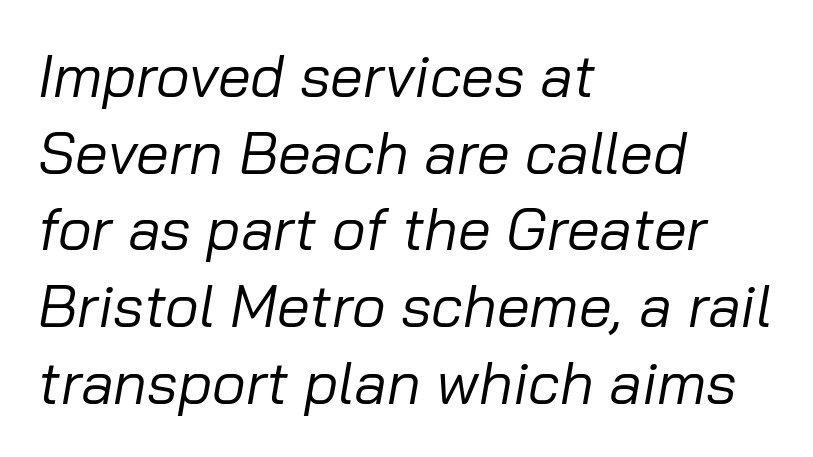
{"italic": "yes", "lean": "right", "slant_degrees": 10, "bold": "no", "weight": "regular", "width": "normal", "stroke_contrast": "low", "x_height": "medium", "monospaced": "no", "underline": "no", "align": "left", "line_spacing": "normal", "line_spacing_ratio": 1.3, "letter_spacing": "normal", "letter_spacing_em": 0.0, "glyph_px": 59}
